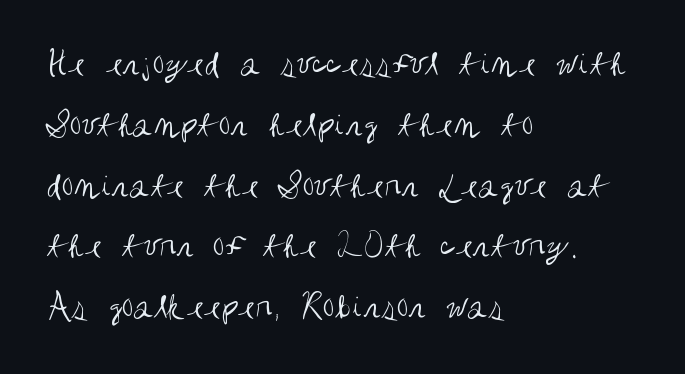
The image shows 38 px regular-weight, condensed sans-serif type; set left-aligned, normal line spacing (1.6x), normal letter spacing, not underlined; medium stroke contrast and a large x-height.
